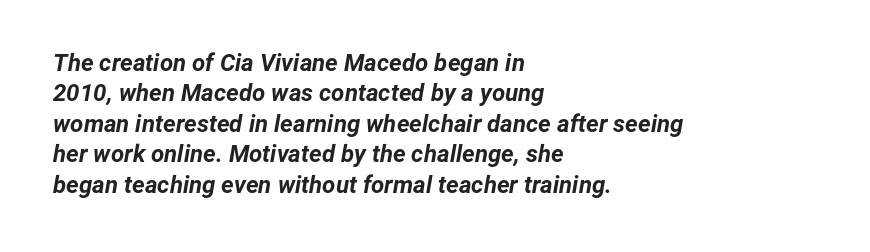
{"italic": "yes", "lean": "right", "slant_degrees": 12, "bold": "yes", "underline": "no", "align": "left", "line_spacing": "normal", "line_spacing_ratio": 1.27, "letter_spacing": "normal", "letter_spacing_em": 0.0, "glyph_px": 24}
